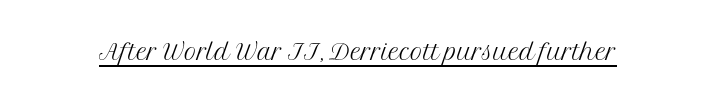
{"serif": "yes", "bold": "no", "weight": "light", "width": "normal", "stroke_contrast": "medium", "x_height": "medium", "monospaced": "no", "underline": "yes", "letter_spacing": "normal", "letter_spacing_em": 0.0, "glyph_px": 34}
